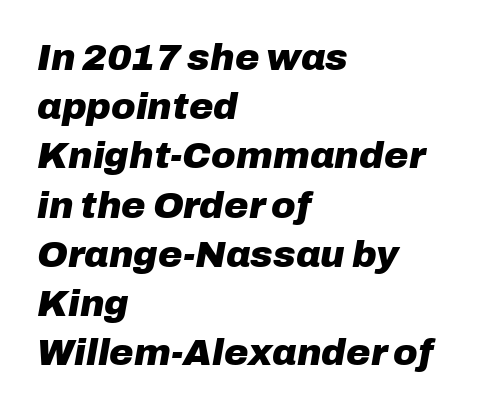
Style check: oblique. Whoever set this chose a conventional vertical rhythm. The rendering uses natural spacing where letterforms have individual widths. The specimen omits any rule beneath the text block's lines.
